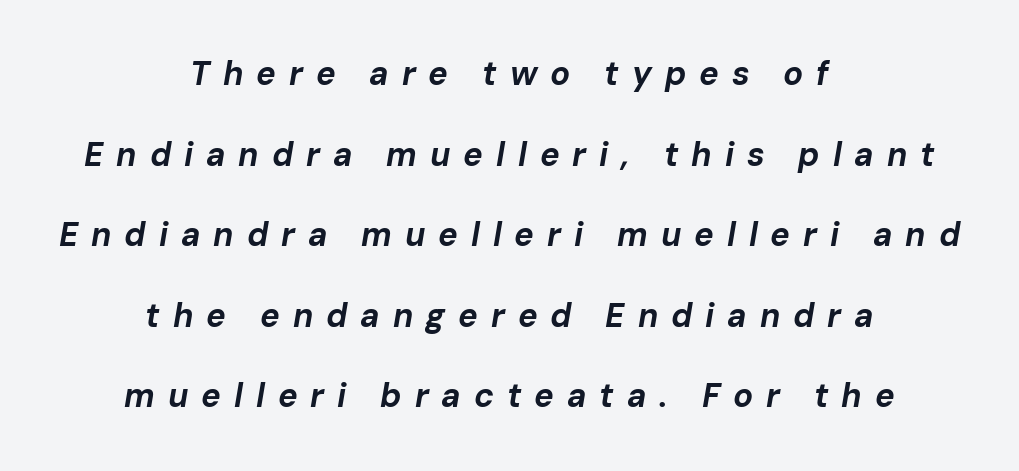
{"italic": "yes", "lean": "right", "slant_degrees": 10, "bold": "yes", "weight": "bold", "width": "normal", "stroke_contrast": "low", "x_height": "medium", "monospaced": "no", "underline": "no", "align": "center", "line_spacing": "loose", "line_spacing_ratio": 2.44, "letter_spacing": "wide", "letter_spacing_em": 0.39, "glyph_px": 33}
